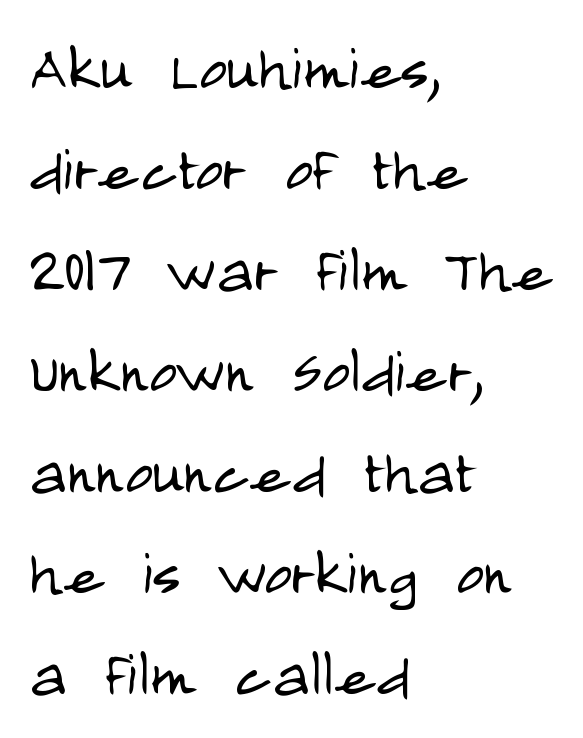
Typeset ragged right — the left edge is the straight one. Short note: letters normally spaced. Descenders are the only things crossing below the line. Ordinary non-slanted type is in use. Line spacing here is normal. Do the characters align in a grid? No, the font is proportional.
